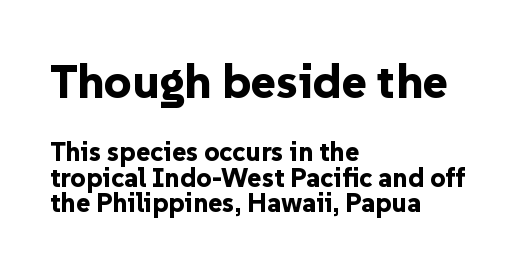
What's the leading like? Squeezed, with rows nearly overlapping. The passage shown is typed in a proportional face where columns would drift. A full-strength bold gives these letters their thick strokes. The compositor pushed each line to the left boundary.
